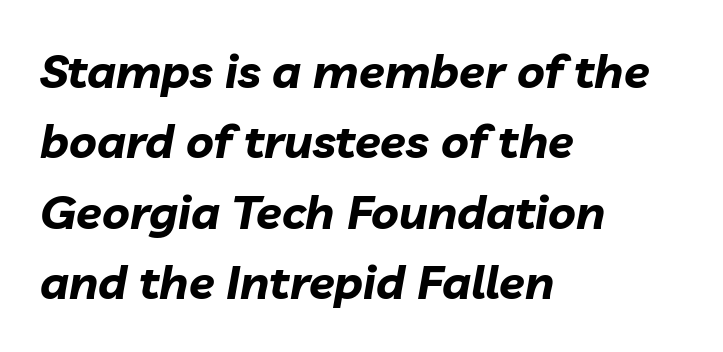
Q: Is the text bold? A: Yes.
Q: Is the text italic (slanted)? A: Yes, it leans right by about 10 degrees.
Q: Is the text underlined? A: No.
Q: How is the paragraph aligned? A: Left-aligned.
Q: Is the spacing between letters normal or unusually wide? A: Normal.
Q: Is the spacing between lines tight, normal or loose? A: Normal.
Q: Width (condensed, normal, or wide)? A: Normal.
Q: Stroke contrast? A: Low.
Q: x-height? A: Medium.
Q: Monospaced? A: No.
